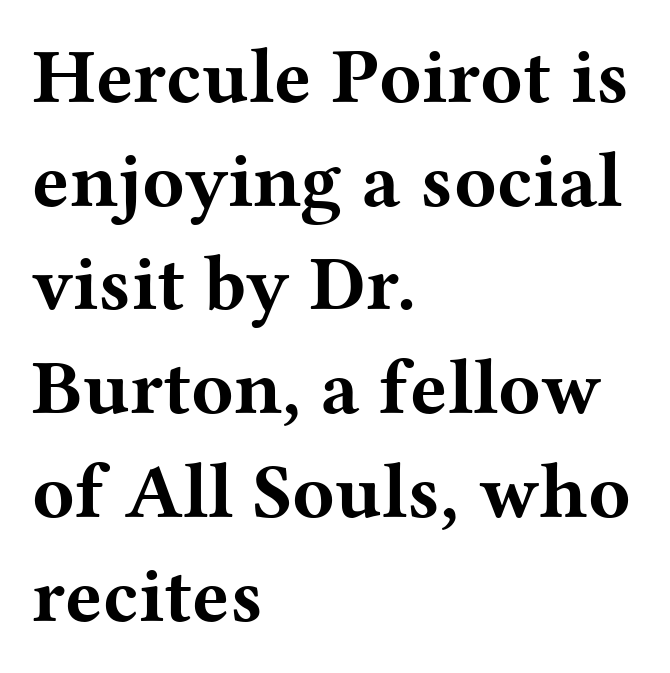
The image shows 78 px bold, wide serif type, upright; set left-aligned, normal line spacing (1.33x), normal letter spacing, not underlined; medium stroke contrast and a medium x-height.
